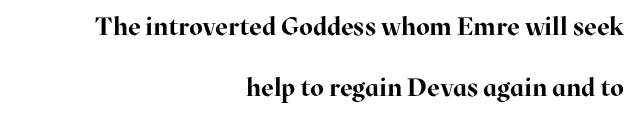
{"italic": "no", "bold": "yes", "underline": "no", "align": "right", "line_spacing": "loose", "line_spacing_ratio": 2.46, "letter_spacing": "normal", "letter_spacing_em": 0.0, "glyph_px": 25}
